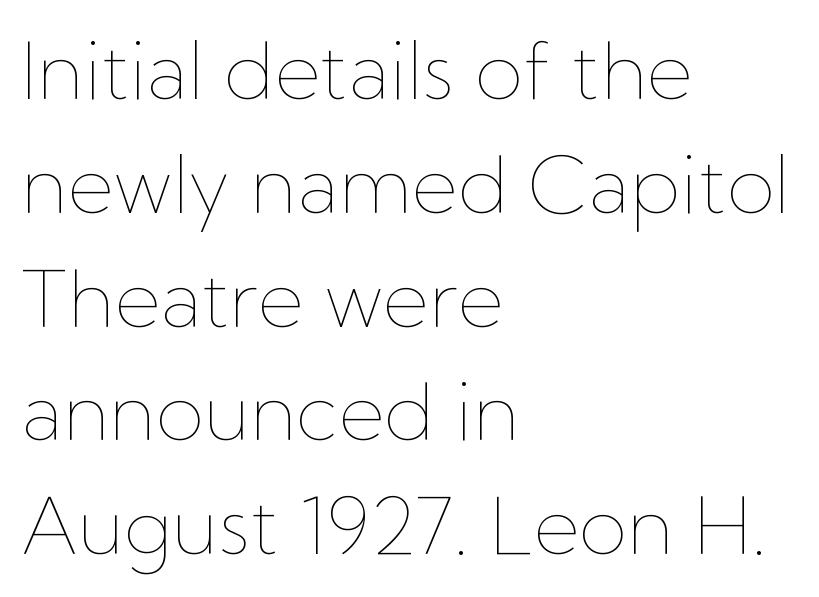
{"italic": "no", "bold": "no", "weight": "thin", "width": "normal", "stroke_contrast": "low", "x_height": "medium", "monospaced": "no", "underline": "no", "align": "left", "line_spacing": "normal", "line_spacing_ratio": 1.44, "letter_spacing": "normal", "letter_spacing_em": 0.0, "glyph_px": 79}
